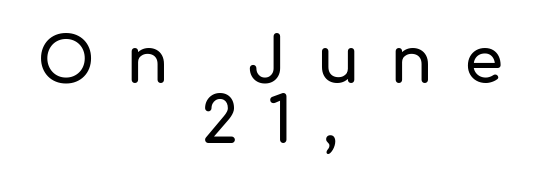
The type sits square on the baseline with zero lean. This sample uses a sans-serif face. Looks like regular typesetting: each glyph gets only the width it needs. The words here are not underlined. The lines are quadded center.
